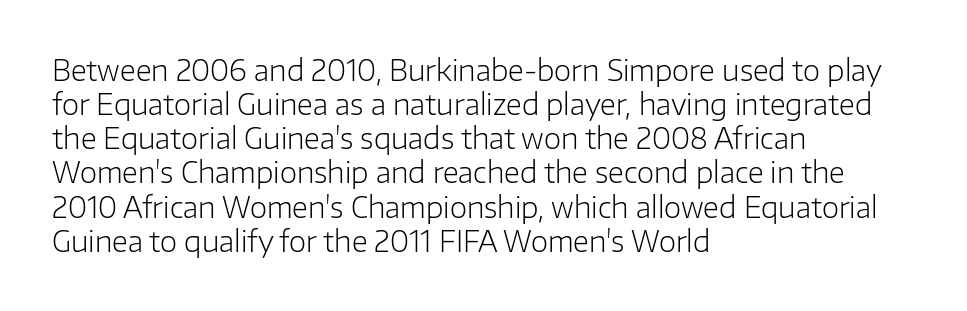
Bold? No — there's no thickening of the strokes. Proportional: the letters do not fall into vertical columns. Quick note: underline off. Nothing unusual about the tracking: characters are spaced as the font intends. Nope, not italic — everything's standing straight.
